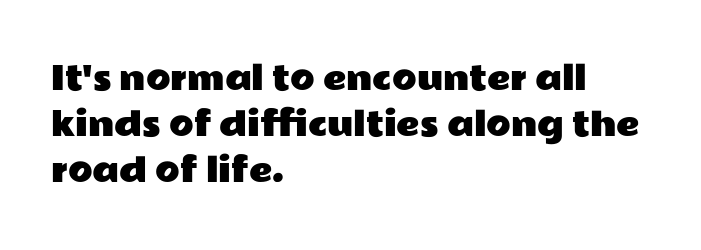
Q: Is the text italic (slanted)? A: No, it is upright.
Q: Is the typeface a serif or a sans-serif typeface? A: Sans-serif.
Q: Is the text underlined? A: No.
Q: How is the paragraph aligned? A: Left-aligned.
Q: Is the spacing between letters normal or unusually wide? A: Normal.
Q: Is the spacing between lines tight, normal or loose? A: Normal.
Q: Width (condensed, normal, or wide)? A: Wide.
Q: Stroke contrast? A: Low.
Q: x-height? A: Medium.
Q: Monospaced? A: No.
